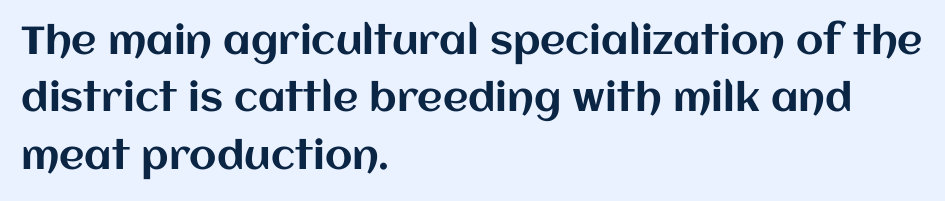
Q: Is the text italic (slanted)? A: No, it is upright.
Q: Is the text underlined? A: No.
Q: How is the paragraph aligned? A: Left-aligned.
Q: Is the spacing between letters normal or unusually wide? A: Normal.
Q: Is the spacing between lines tight, normal or loose? A: Normal.
Q: Width (condensed, normal, or wide)? A: Normal.
Q: Stroke contrast? A: Medium.
Q: x-height? A: Large.
Q: Monospaced? A: No.
